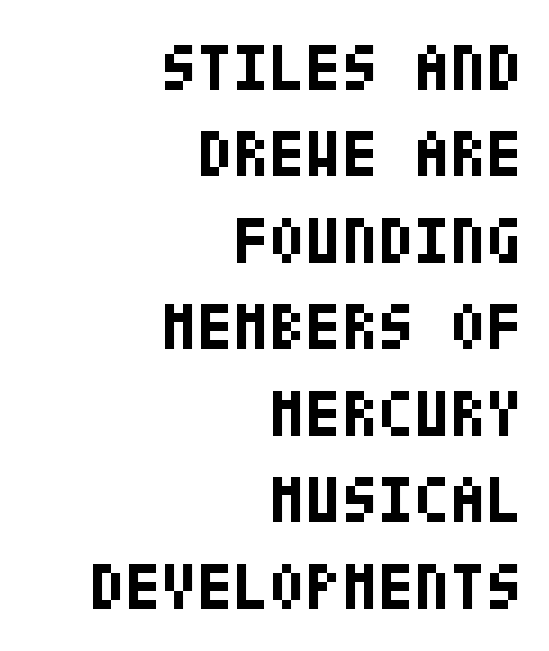
{"serif": "no", "italic": "no", "bold": "yes", "weight": "bold", "width": "condensed", "stroke_contrast": "low", "x_height": "large", "underline": "no", "align": "right", "line_spacing": "normal", "line_spacing_ratio": 1.31, "letter_spacing": "normal", "letter_spacing_em": 0.0, "glyph_px": 66}
